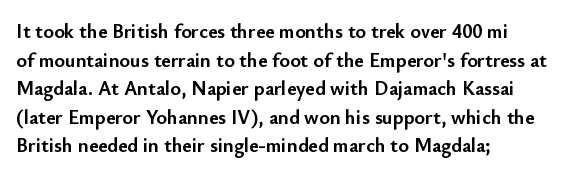
The image shows 20 px bold type, upright; set left-aligned, normal line spacing (1.43x), normal letter spacing, not underlined.
